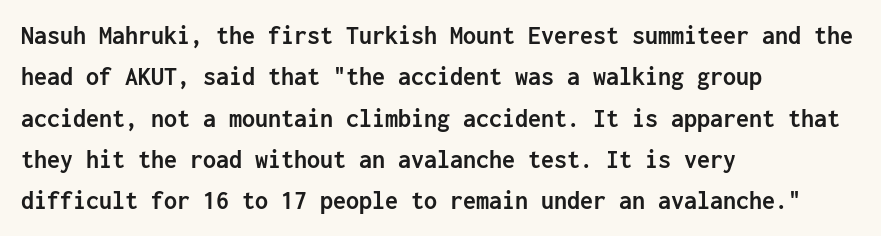
The image shows 26 px bold type, upright; set left-aligned, normal line spacing (1.59x), normal letter spacing, not underlined.
